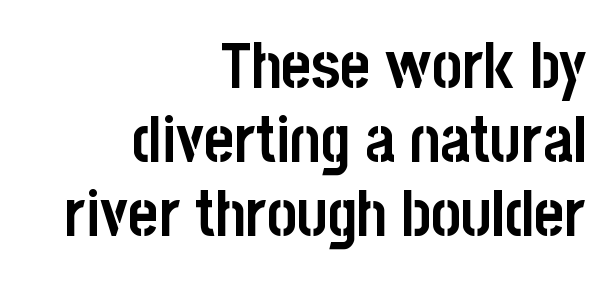
{"serif": "no", "italic": "no", "bold": "yes", "weight": "semibold", "width": "condensed", "stroke_contrast": "low", "x_height": "large", "monospaced": "no", "underline": "no", "align": "right", "line_spacing_ratio": 1.16, "letter_spacing": "normal", "letter_spacing_em": 0.0, "glyph_px": 64}
